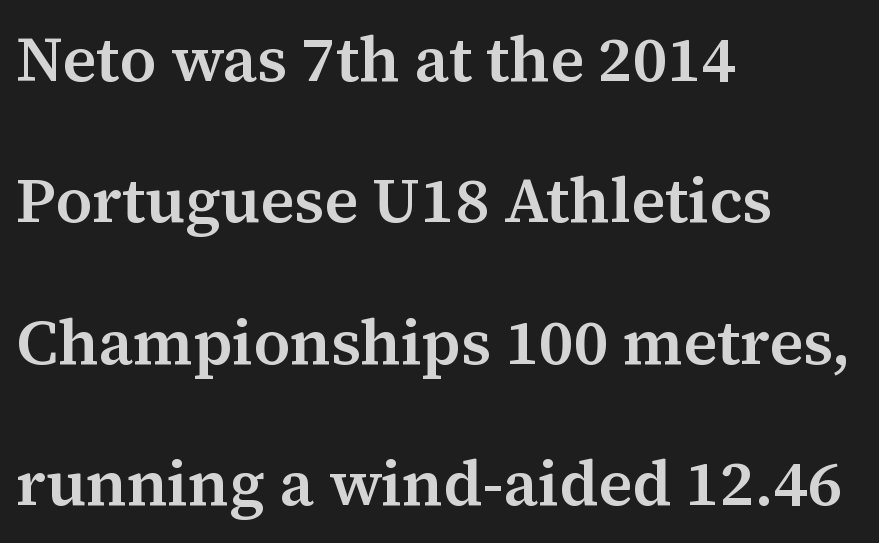
Little horizontal feet cap the strokes, marking this as serif type. Is the letter spacing exaggerated? No — it looks like the ordinary default. Heft: intermediate — a semibold. Tall strokes in this sample are plumb rather than angled. Varying glyph widths throughout — classic text-font behaviour. Layout note: lines flush left.
